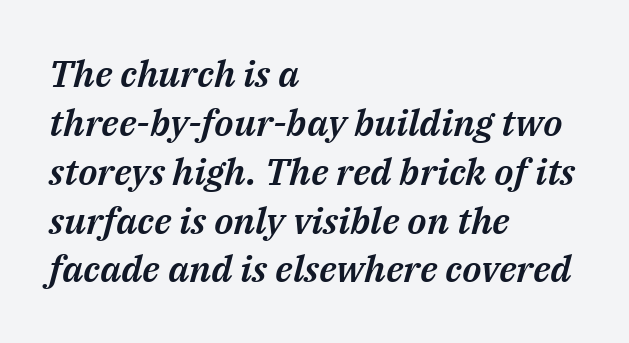
{"italic": "yes", "lean": "right", "slant_degrees": 14, "width": "normal", "stroke_contrast": "medium", "x_height": "medium", "monospaced": "no", "underline": "no", "align": "left", "line_spacing": "normal", "line_spacing_ratio": 1.32, "letter_spacing": "normal", "letter_spacing_em": 0.0, "glyph_px": 37}
